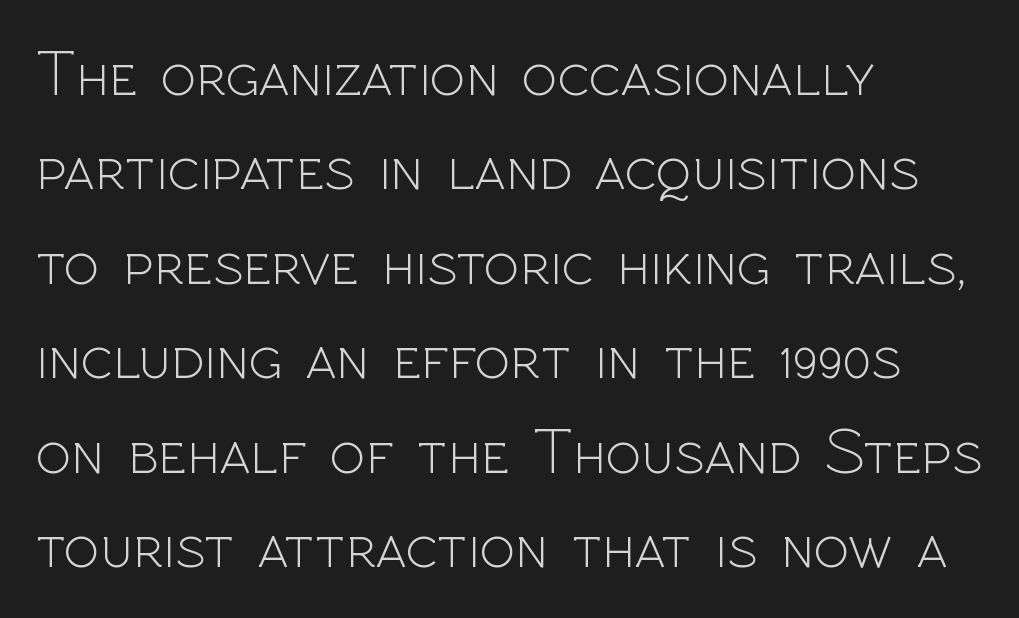
{"serif": "no", "italic": "no", "bold": "no", "weight": "light", "width": "normal", "x_height": "medium", "monospaced": "no", "underline": "no", "align": "left", "line_spacing": "normal", "line_spacing_ratio": 1.43, "letter_spacing": "normal", "letter_spacing_em": 0.0, "glyph_px": 66}
